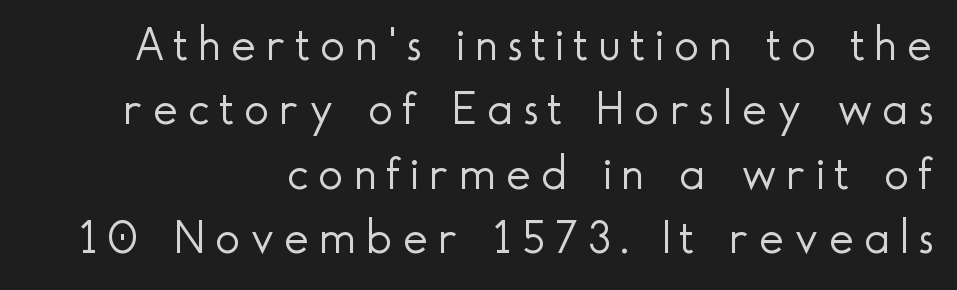
{"serif": "no", "italic": "no", "bold": "no", "weight": "light", "width": "normal", "x_height": "small", "monospaced": "no", "underline": "no", "align": "right", "line_spacing": "normal", "line_spacing_ratio": 1.34, "letter_spacing": "wide", "letter_spacing_em": 0.2, "glyph_px": 48}
